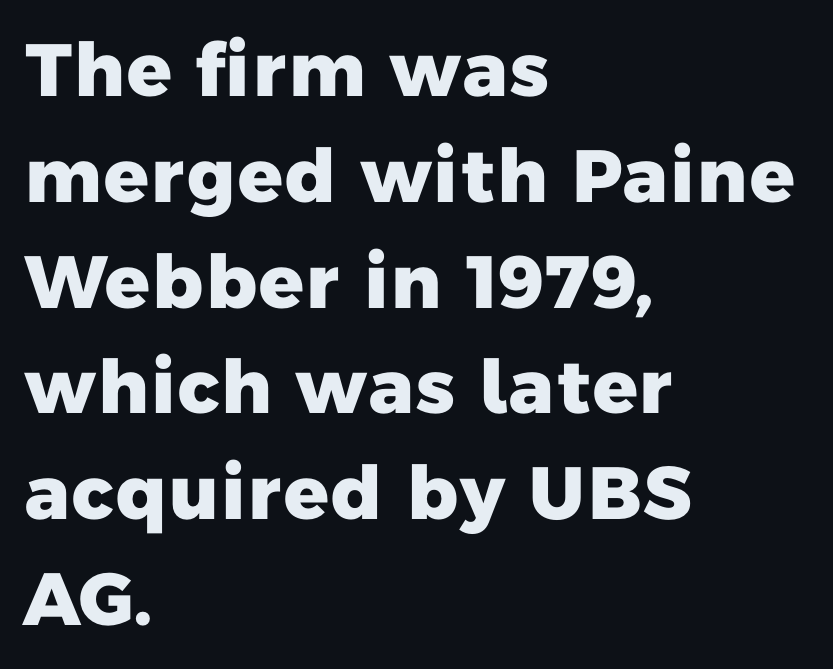
Think of a printed novel: that variable character pitch is what you see here. Horizontal alignment here is leftward, the default for most running prose. Students, note that the glyphs here touch the page at normal intervals. The space between consecutive lines is moderate.
